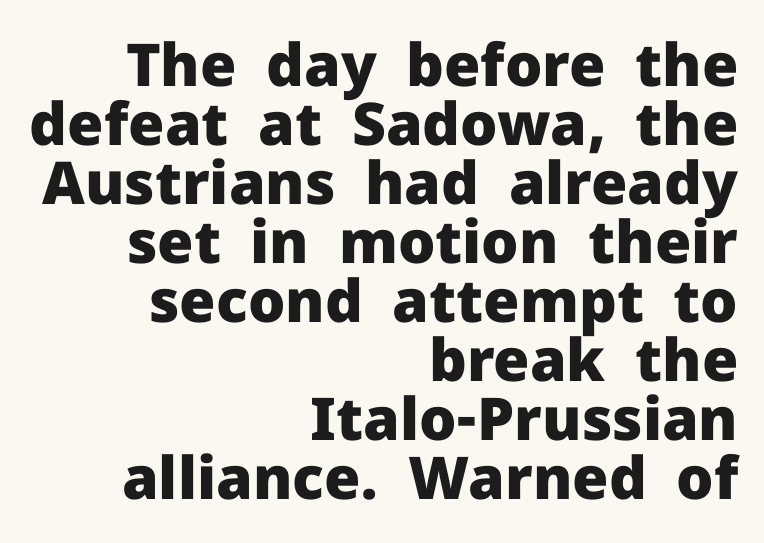
{"serif": "no", "italic": "no", "bold": "yes", "weight": "heavy", "width": "normal", "stroke_contrast": "low", "x_height": "medium", "monospaced": "no", "underline": "no", "align": "right", "line_spacing": "tight", "line_spacing_ratio": 1.0, "letter_spacing": "normal", "letter_spacing_em": 0.0, "glyph_px": 59}
